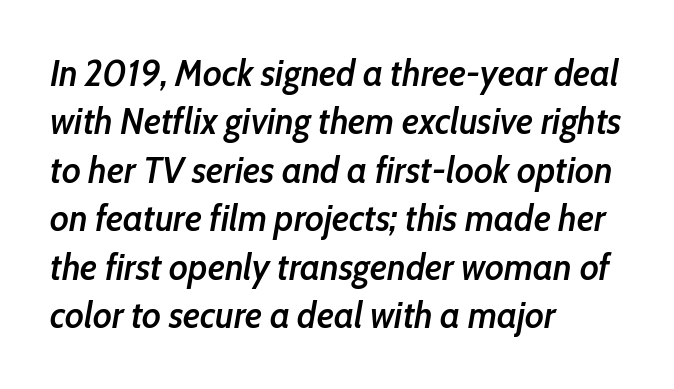
Designer's note — italics engaged. The type is set solid horizontally, with unmodified tracking. Vertically, the passage feels balanced, rows spaced as you'd expect. The rag falls on the right side of this text block. Each letter keeps its own natural width here, so spacing adapts to shape.
